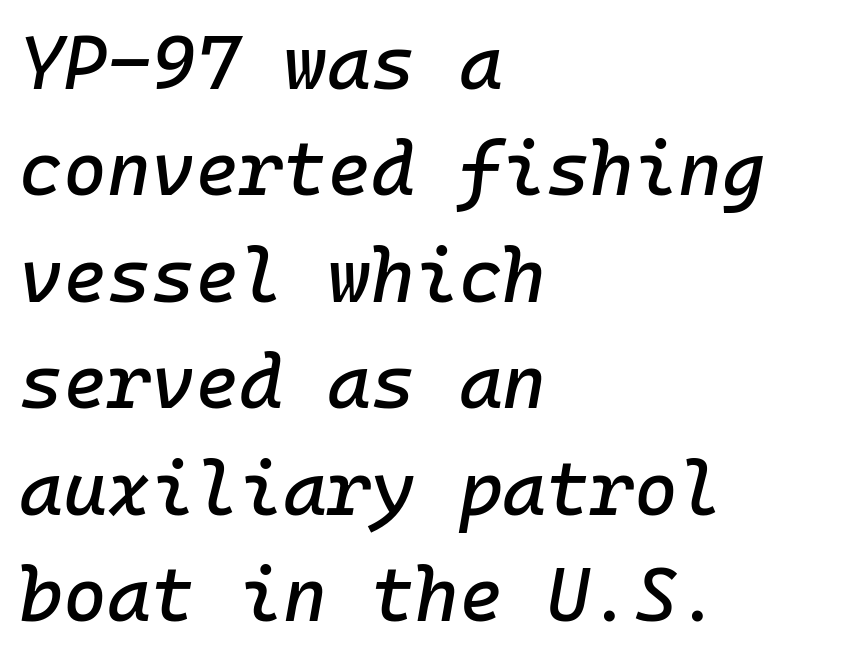
Q: Is the text italic (slanted)? A: Yes, it leans right by about 10 degrees.
Q: Is the text underlined? A: No.
Q: How is the paragraph aligned? A: Left-aligned.
Q: Is the spacing between letters normal or unusually wide? A: Normal.
Q: Is the spacing between lines tight, normal or loose? A: Normal.
Q: Width (condensed, normal, or wide)? A: Normal.
Q: Stroke contrast? A: Low.
Q: x-height? A: Medium.
Q: Monospaced? A: Yes.
